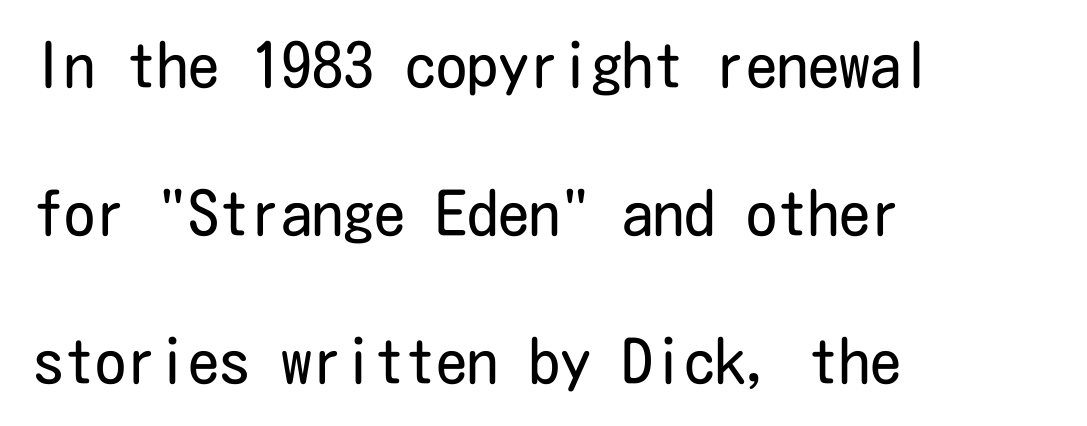
The image shows 62 px regular-weight, condensed sans-serif type, upright; set left-aligned, loose line spacing (2.39x), normal letter spacing, not underlined; low stroke contrast and a medium x-height.
